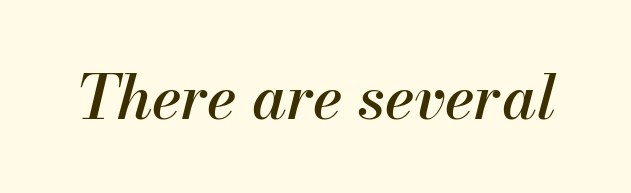
Looking at the ascenders, they clearly lean. You could not count columns in this text — the font is proportionally spaced. The letterforms sit shoulder to shoulder at normal distance. The specimen omits any rule beneath the text block's lines.
